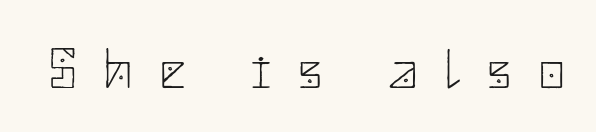
The image shows 56 px thin sans-serif type, upright; set unusually wide letter spacing (+0.49 em), not underlined; low stroke contrast and a small x-height.
